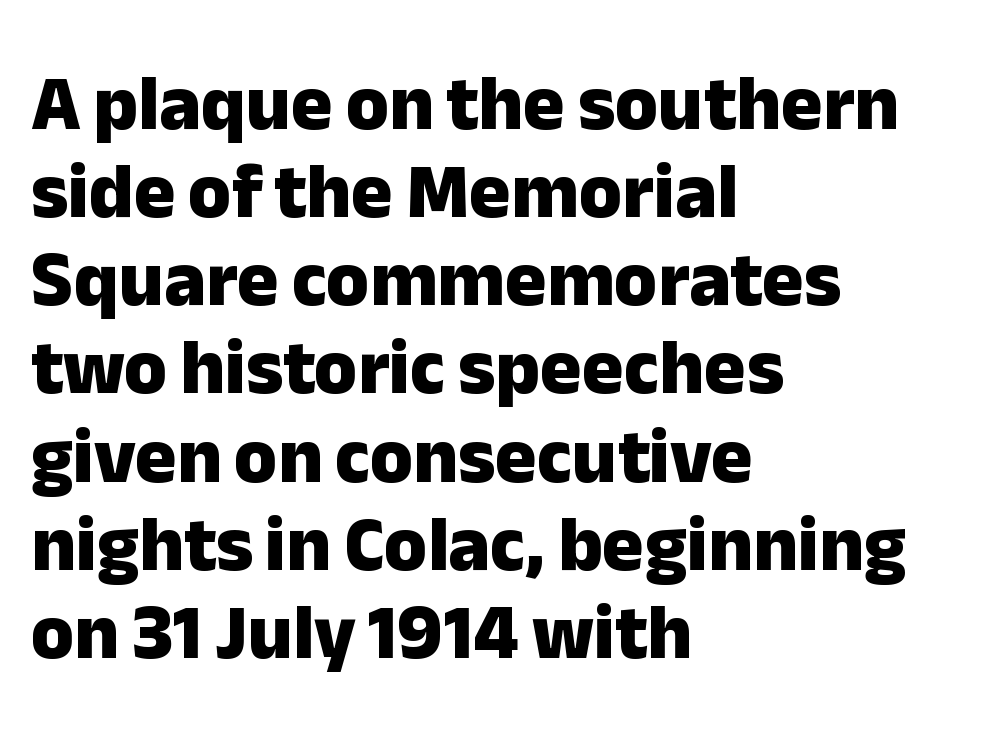
Q: Is the text bold? A: Yes.
Q: Is the text italic (slanted)? A: No, it is upright.
Q: Is the typeface a serif or a sans-serif typeface? A: Sans-serif.
Q: Is the text underlined? A: No.
Q: How is the paragraph aligned? A: Left-aligned.
Q: Is the spacing between letters normal or unusually wide? A: Normal.
Q: Is the spacing between lines tight, normal or loose? A: Tight.
Q: Width (condensed, normal, or wide)? A: Normal.
Q: Stroke contrast? A: Low.
Q: x-height? A: Medium.
Q: Monospaced? A: No.
